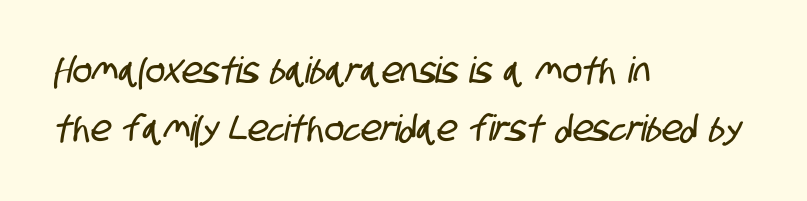
The image shows 36 px condensed sans-serif type; set left-aligned, normal line spacing (1.6x), normal letter spacing, not underlined; low stroke contrast and a large x-height.
